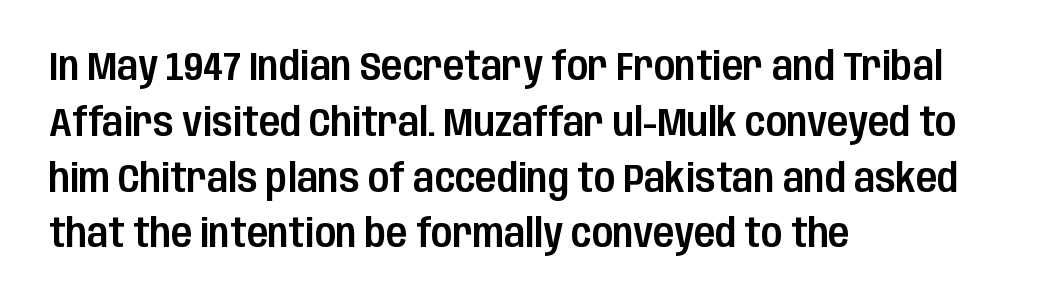
Q: Is the text italic (slanted)? A: No, it is upright.
Q: Is the typeface a serif or a sans-serif typeface? A: Sans-serif.
Q: Is the text underlined? A: No.
Q: How is the paragraph aligned? A: Left-aligned.
Q: Is the spacing between letters normal or unusually wide? A: Normal.
Q: Is the spacing between lines tight, normal or loose? A: Normal.
Q: Width (condensed, normal, or wide)? A: Condensed.
Q: Stroke contrast? A: Low.
Q: x-height? A: Large.
Q: Monospaced? A: No.
